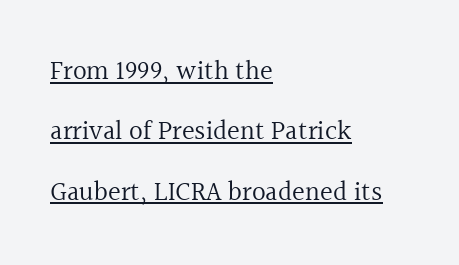
Q: Is the text bold? A: No.
Q: Is the text italic (slanted)? A: No, it is upright.
Q: Is the text underlined? A: Yes.
Q: How is the paragraph aligned? A: Left-aligned.
Q: Is the spacing between letters normal or unusually wide? A: Normal.
Q: Is the spacing between lines tight, normal or loose? A: Loose.
